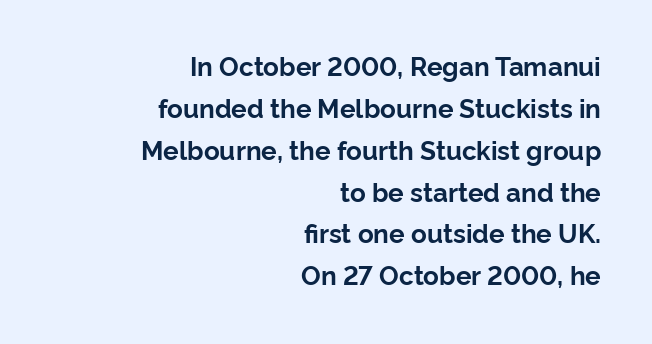
The image shows 26 px bold type, upright; set right-aligned, normal line spacing (1.61x), normal letter spacing, not underlined.
